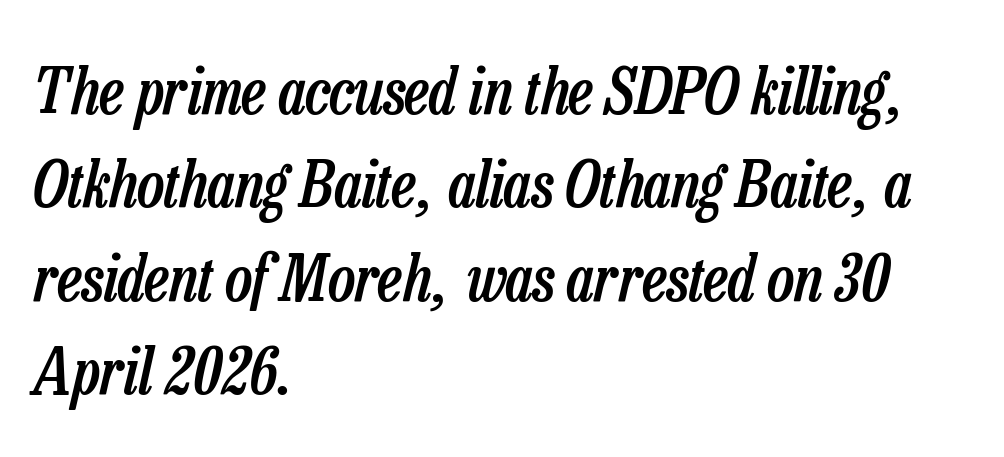
{"italic": "yes", "lean": "right", "slant_degrees": 13, "bold": "semi", "weight": "semibold", "width": "condensed", "stroke_contrast": "low", "x_height": "medium", "monospaced": "no", "underline": "no", "align": "left", "line_spacing": "normal", "line_spacing_ratio": 1.46, "letter_spacing": "normal", "letter_spacing_em": 0.0, "glyph_px": 64}
